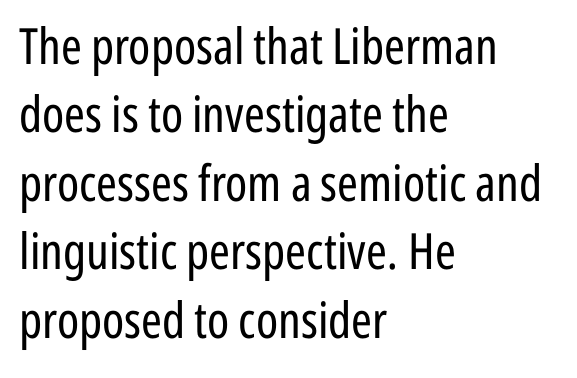
The image shows 50 px regular-weight, condensed sans-serif type, upright; set left-aligned, normal line spacing (1.37x), normal letter spacing, not underlined; low stroke contrast and a medium x-height.
